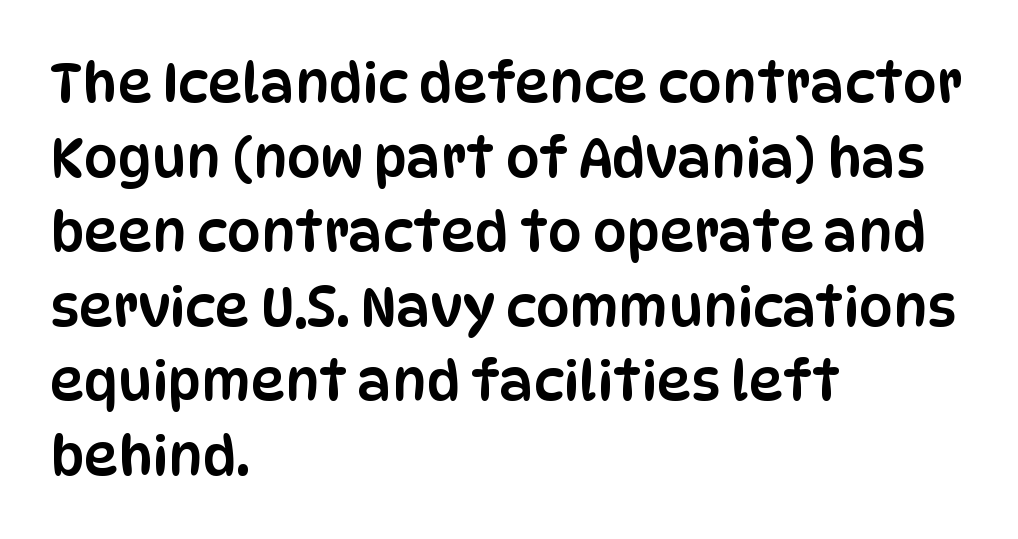
The image shows 54 px condensed sans-serif type, upright; set left-aligned, normal line spacing (1.38x), normal letter spacing, not underlined; low stroke contrast and a large x-height.
